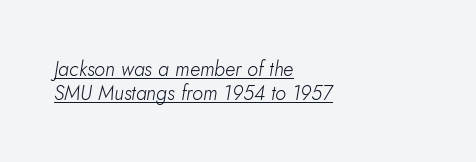
The paragraph shown leans on its left margin. The strokes are not fattened; the text isn't bold. Every character sits at an angle, as italics do. The line texture is even and compact thanks to regular tracking. The rendering uses the underline text-decoration.
